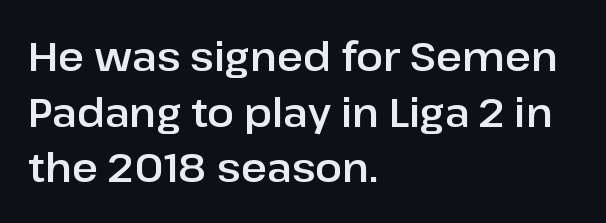
You could not count columns in this text — the font is proportionally spaced. Do the letters lean? They stand straight. Reading down the column, the eye jumps a familiar distance to each next line. Just letters on the line, the space beneath them empty.
